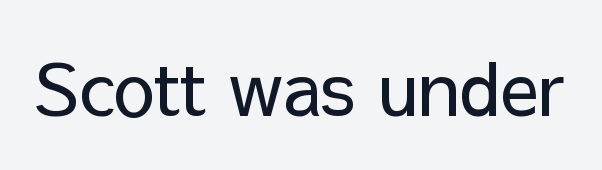
Notice how the stems are strictly vertical — no italics here. There is no visible air inserted between adjacent glyphs. Look at the bottom of the vertical strokes: they stop flat, with no serifs. The font is comparable to plain body text, perhaps lighter. Anything drawn beneath the words? Only blank space.
